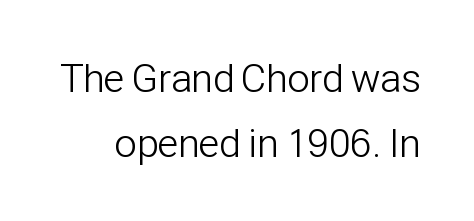
{"serif": "no", "italic": "no", "bold": "no", "weight": "light", "width": "condensed", "stroke_contrast": "low", "x_height": "medium", "monospaced": "no", "underline": "no", "line_spacing": "normal", "line_spacing_ratio": 1.62, "letter_spacing": "normal", "letter_spacing_em": 0.0, "glyph_px": 40}
